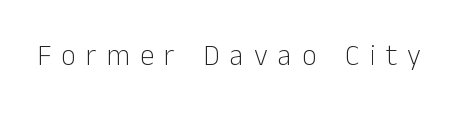
Observe the absence of serifs on each vertical stroke in this sample. Is the stroke heavy? The answer is a plain regular-or-lighter. The lettering holds an erect, upright posture throughout. Plain, unruled lines of type. Do the characters align in a grid? No, the font is proportional.
